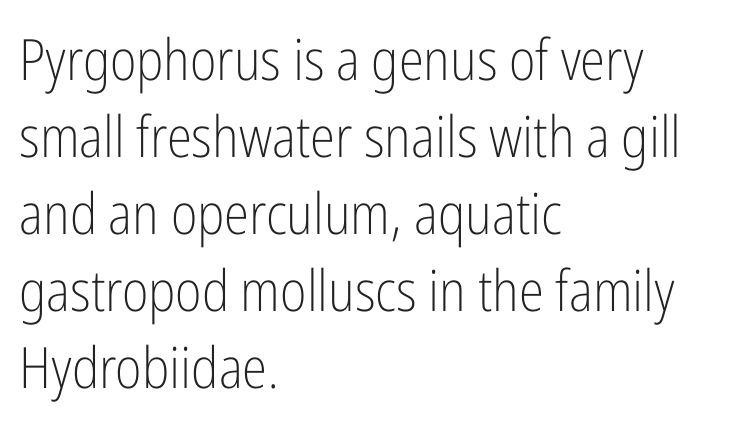
Q: Is the text bold? A: No.
Q: Is the text italic (slanted)? A: No, it is upright.
Q: Is the typeface a serif or a sans-serif typeface? A: Sans-serif.
Q: Is the text underlined? A: No.
Q: How is the paragraph aligned? A: Left-aligned.
Q: Is the spacing between letters normal or unusually wide? A: Normal.
Q: Is the spacing between lines tight, normal or loose? A: Normal.
Q: Width (condensed, normal, or wide)? A: Condensed.
Q: Stroke contrast? A: Low.
Q: x-height? A: Medium.
Q: Monospaced? A: No.
